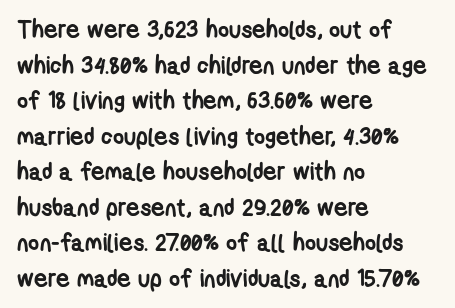
Weight: bold. Reading down the column, the eye jumps a familiar distance to each next line. The typesetter chose a ragged-right arrangement here. Clear beneath every line of the passage. Default kerning and tracking; the words read as compact shapes.
